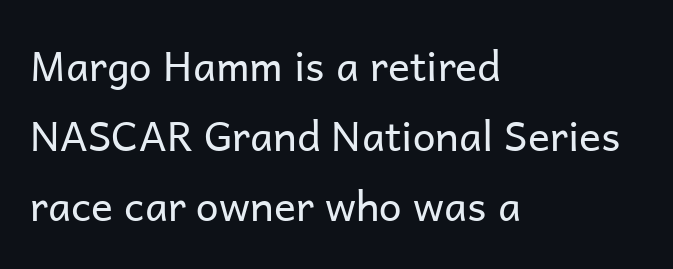
{"serif": "no", "italic": "no", "bold": "no", "weight": "regular", "width": "normal", "stroke_contrast": "low", "x_height": "medium", "monospaced": "no", "underline": "no", "align": "left", "line_spacing_ratio": 1.71, "letter_spacing": "normal", "letter_spacing_em": 0.0, "glyph_px": 41}
